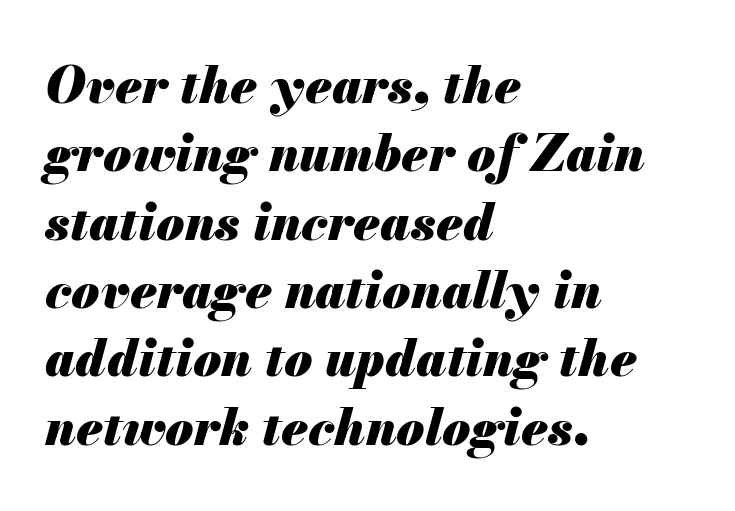
Q: Is the text bold? A: Yes.
Q: Is the text italic (slanted)? A: Yes, it leans right by about 13 degrees.
Q: Is the text underlined? A: No.
Q: How is the paragraph aligned? A: Left-aligned.
Q: Is the spacing between letters normal or unusually wide? A: Normal.
Q: Is the spacing between lines tight, normal or loose? A: Normal.
Q: Width (condensed, normal, or wide)? A: Normal.
Q: Stroke contrast? A: Medium.
Q: x-height? A: Small.
Q: Monospaced? A: No.
